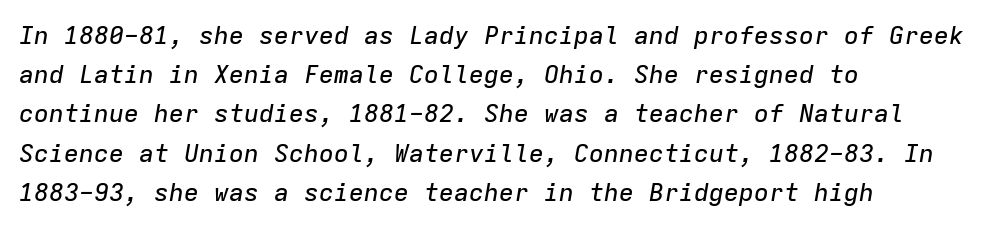
{"italic": "yes", "lean": "right", "slant_degrees": 9, "underline": "no", "align": "left", "line_spacing": "normal", "line_spacing_ratio": 1.57, "letter_spacing": "normal", "letter_spacing_em": 0.0, "glyph_px": 25}
